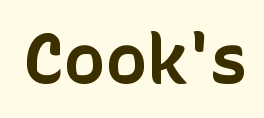
The type sits square on the baseline with zero lean. The sample has been set heavy, in full bold. These lines are rendered in a variable-pitch font. Font category for this specimen: sans-serif. Clear beneath every line of the passage. The letterforms sit shoulder to shoulder at normal distance.
